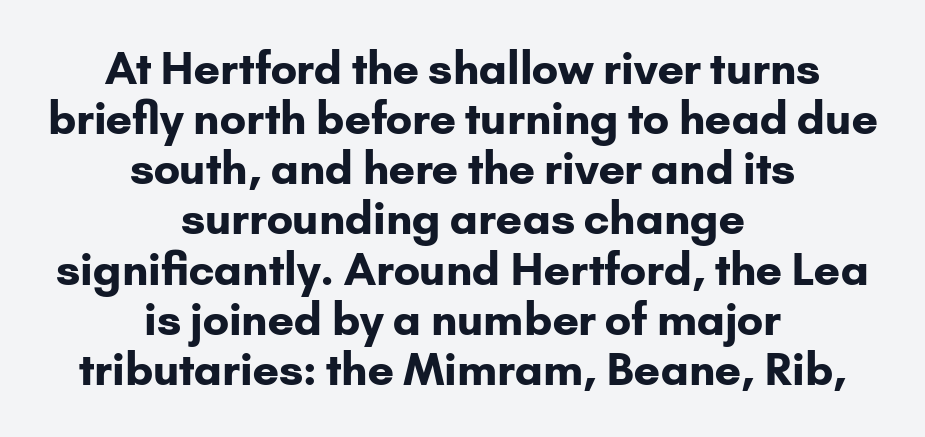
{"serif": "no", "italic": "no", "bold": "yes", "weight": "bold", "width": "normal", "stroke_contrast": "low", "x_height": "small", "monospaced": "no", "underline": "no", "align": "center", "line_spacing": "tight", "line_spacing_ratio": 1.14, "letter_spacing": "normal", "letter_spacing_em": 0.0, "glyph_px": 44}
